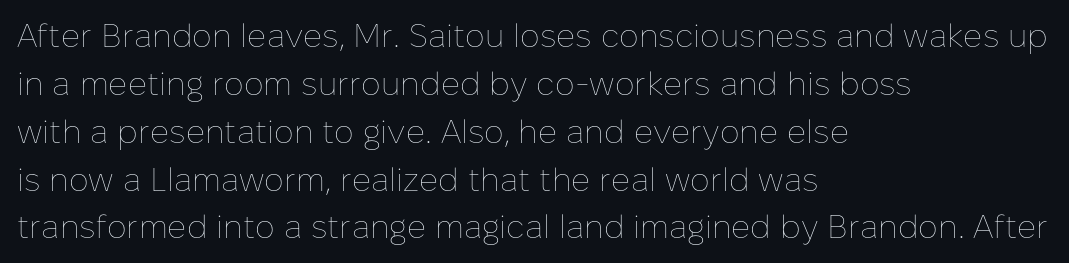
{"italic": "no", "bold": "no", "weight": "thin", "width": "normal", "stroke_contrast": "low", "x_height": "medium", "monospaced": "no", "underline": "no", "align": "left", "line_spacing": "normal", "line_spacing_ratio": 1.45, "letter_spacing": "normal", "letter_spacing_em": 0.0, "glyph_px": 33}
